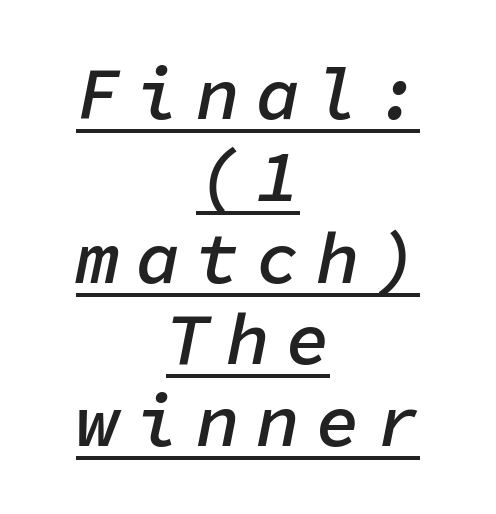
If you drew a line through each stem, it would be angled. Loose tracking; the words dissolve into strings of separated letters. The passage shown is typed in a monospace face where columns stay perfectly aligned. Set as a demibold, roughly 600 on the weight scale.
